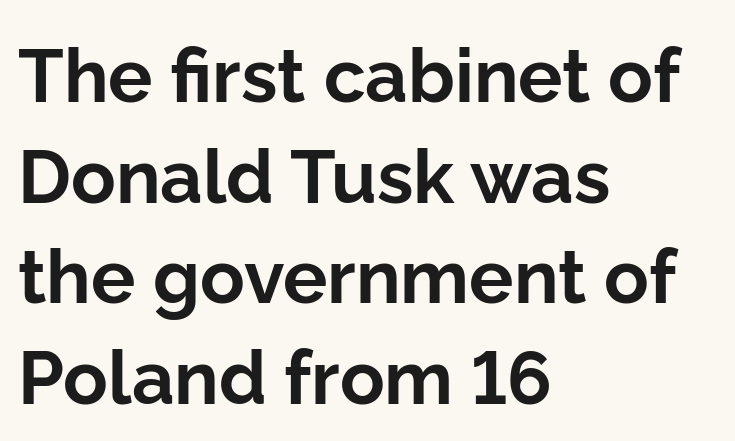
{"serif": "no", "italic": "no", "bold": "yes", "weight": "bold", "width": "normal", "stroke_contrast": "low", "x_height": "medium", "monospaced": "no", "underline": "no", "align": "left", "line_spacing": "normal", "line_spacing_ratio": 1.36, "letter_spacing": "normal", "letter_spacing_em": 0.0, "glyph_px": 74}
